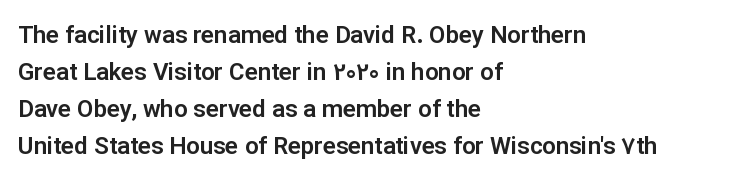
The image shows 24 px text type, upright; set left-aligned, normal line spacing (1.54x), normal letter spacing, not underlined.
